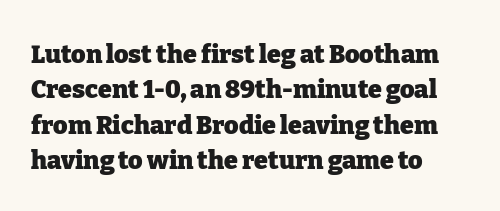
Q: Is the text bold? A: Yes.
Q: Is the text italic (slanted)? A: No, it is upright.
Q: Is the text underlined? A: No.
Q: How is the paragraph aligned? A: Left-aligned.
Q: Is the spacing between letters normal or unusually wide? A: Normal.
Q: Is the spacing between lines tight, normal or loose? A: Normal.
